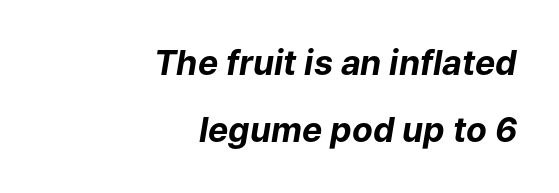
{"italic": "yes", "lean": "right", "slant_degrees": 9, "bold": "yes", "weight": "bold", "width": "normal", "stroke_contrast": "low", "x_height": "medium", "monospaced": "no", "underline": "no", "align": "right", "line_spacing": "loose", "line_spacing_ratio": 1.96, "letter_spacing": "normal", "letter_spacing_em": 0.0, "glyph_px": 34}
